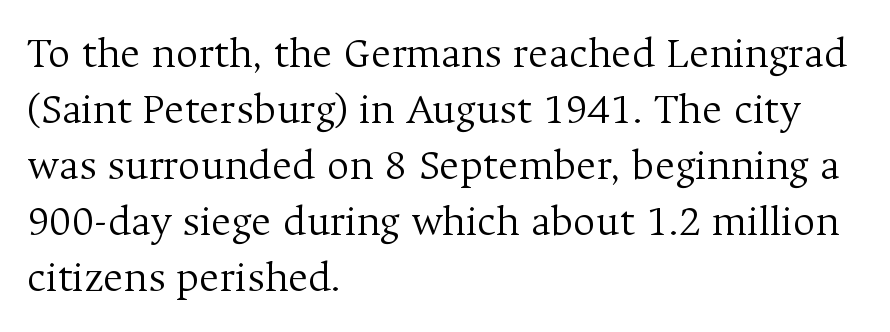
The image shows 44 px light serif type, upright; set left-aligned, normal line spacing (1.27x), normal letter spacing, not underlined; medium stroke contrast and a medium x-height.
